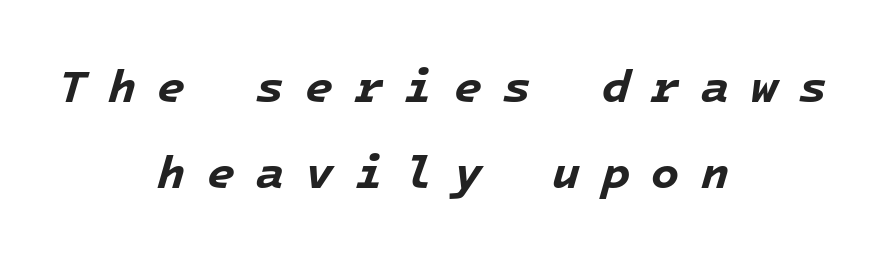
{"italic": "yes", "lean": "right", "slant_degrees": 16, "bold": "yes", "weight": "bold", "width": "normal", "stroke_contrast": "low", "x_height": "medium", "monospaced": "yes", "underline": "no", "align": "center", "line_spacing_ratio": 1.88, "letter_spacing": "wide", "letter_spacing_em": 0.46, "glyph_px": 46}
